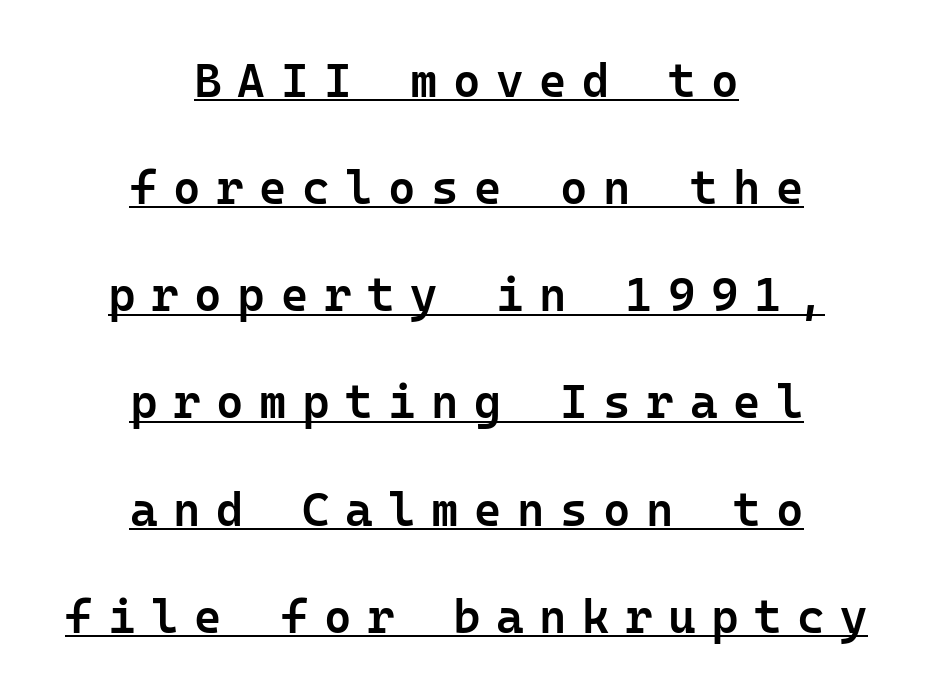
Q: Is the text bold? A: Semi-bold.
Q: Is the text italic (slanted)? A: No, it is upright.
Q: Is the typeface a serif or a sans-serif typeface? A: Sans-serif.
Q: Is the text underlined? A: Yes.
Q: How is the paragraph aligned? A: Centered.
Q: Is the spacing between letters normal or unusually wide? A: Unusually wide.
Q: Is the spacing between lines tight, normal or loose? A: Loose.
Q: Width (condensed, normal, or wide)? A: Normal.
Q: Stroke contrast? A: Low.
Q: x-height? A: Medium.
Q: Monospaced? A: Yes.
